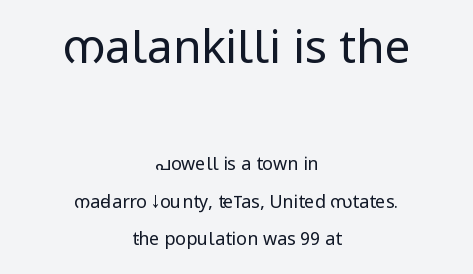
Q: Is the text bold? A: No.
Q: Is the text italic (slanted)? A: No, it is upright.
Q: Is the typeface a serif or a sans-serif typeface? A: Sans-serif.
Q: Is the text underlined? A: No.
Q: How is the paragraph aligned? A: Centered.
Q: Is the spacing between letters normal or unusually wide? A: Normal.
Q: Is the spacing between lines tight, normal or loose? A: Loose.
Q: Which block of text is set in a larger size, the first (top) or the second (bottom)? A: The first (top) one.
Q: Width (condensed, normal, or wide)? A: Condensed.
Q: Stroke contrast? A: Low.
Q: x-height? A: Large.
Q: Monospaced? A: No.
